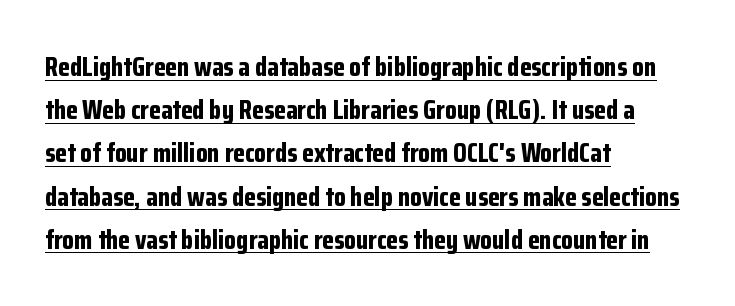
The image shows 27 px bold type, upright; set left-aligned, normal line spacing (1.6x), normal letter spacing, underlined.
